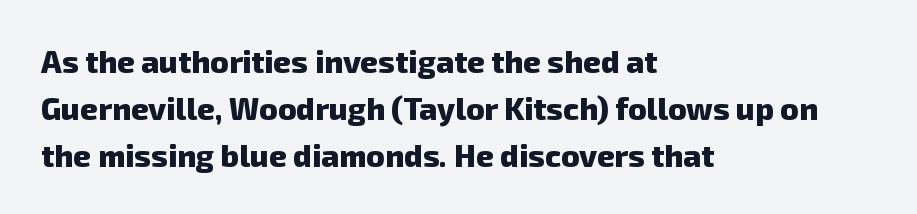
{"serif": "no", "bold": "yes", "weight": "heavy", "width": "normal", "stroke_contrast": "low", "x_height": "medium", "monospaced": "no", "underline": "no", "align": "left", "line_spacing": "normal", "line_spacing_ratio": 1.51, "letter_spacing": "normal", "letter_spacing_em": 0.0, "glyph_px": 31}
